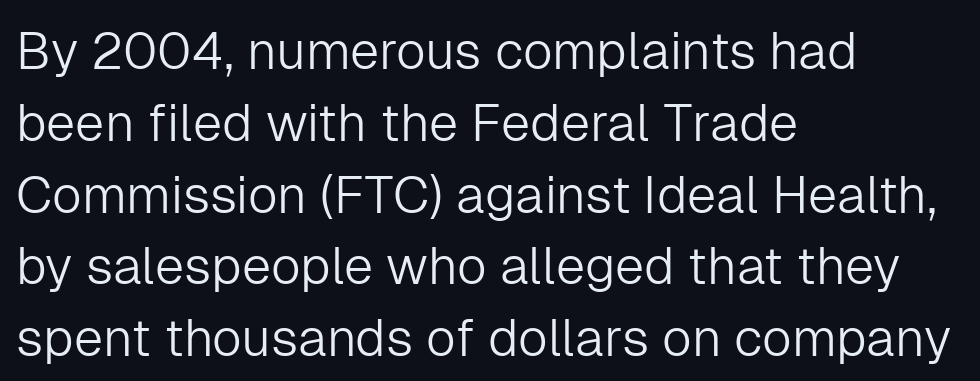
{"serif": "no", "italic": "no", "bold": "no", "weight": "light", "width": "normal", "stroke_contrast": "low", "x_height": "medium", "monospaced": "no", "underline": "no", "align": "left", "line_spacing": "normal", "line_spacing_ratio": 1.38, "letter_spacing": "normal", "letter_spacing_em": 0.0, "glyph_px": 52}
